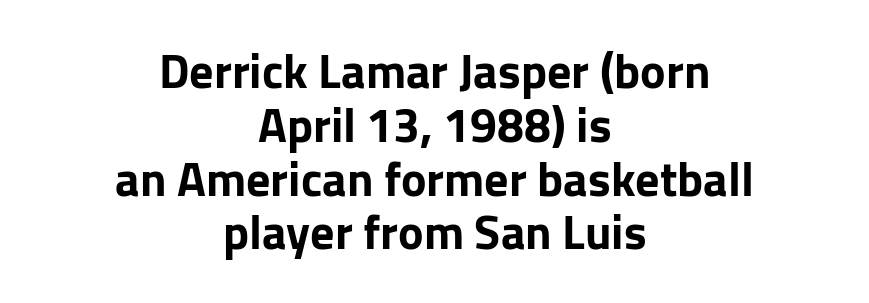
One-word summary of the alignment: center. As a designer I'd log this as weight 700, bold. Rows of type sit shoulder to shoulder in the vertical direction. The rendering uses natural spacing where letterforms have individual widths.
